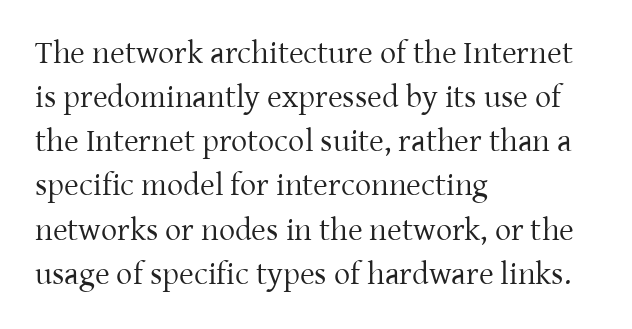
Q: Is the text bold? A: No.
Q: Is the text italic (slanted)? A: No, it is upright.
Q: Is the typeface a serif or a sans-serif typeface? A: Serif.
Q: Is the text underlined? A: No.
Q: How is the paragraph aligned? A: Left-aligned.
Q: Is the spacing between letters normal or unusually wide? A: Normal.
Q: Is the spacing between lines tight, normal or loose? A: Normal.
Q: Width (condensed, normal, or wide)? A: Normal.
Q: Stroke contrast? A: Low.
Q: x-height? A: Medium.
Q: Monospaced? A: No.
